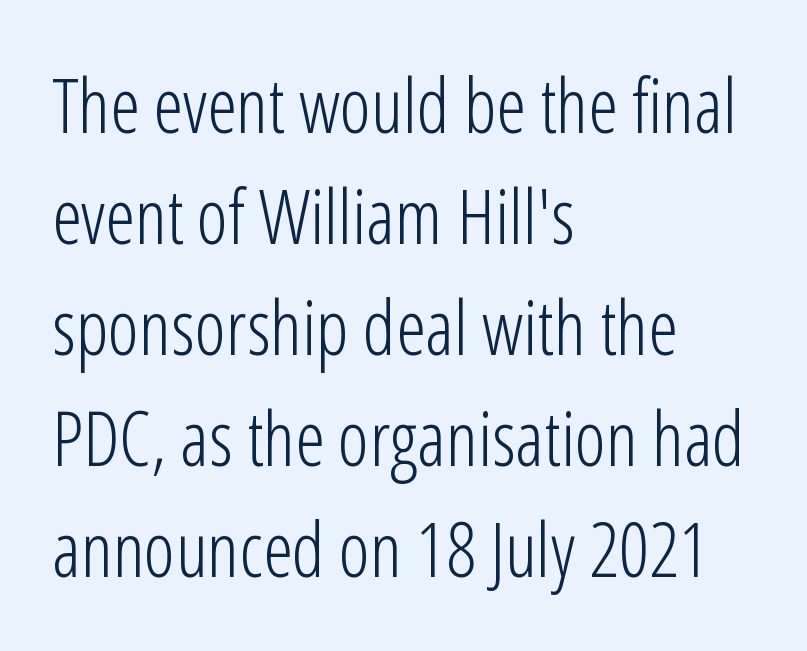
{"serif": "no", "italic": "no", "bold": "no", "weight": "light", "width": "condensed", "stroke_contrast": "low", "x_height": "medium", "monospaced": "no", "underline": "no", "align": "left", "line_spacing": "normal", "line_spacing_ratio": 1.48, "letter_spacing": "normal", "letter_spacing_em": 0.0, "glyph_px": 75}
